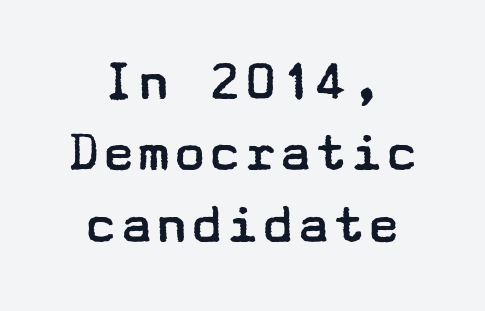
The lines in this sample share a center point and differ in where they start and stop. Nope, not italic — everything's standing straight. Does extra space separate the letters? No, they use regular spacing. This rendering employs a face without finishing strokes, i.e., a sans-serif. Plain, unruled lines of type.
